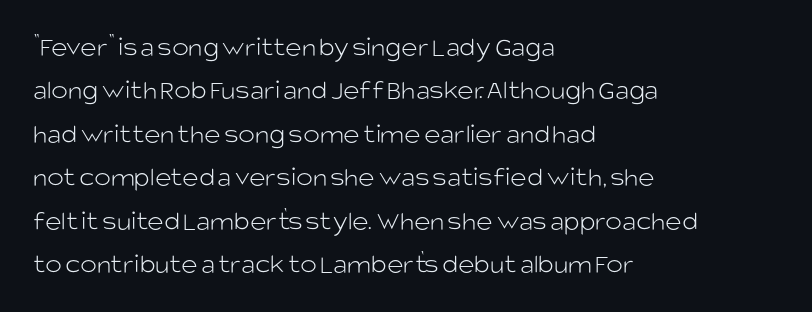
The image shows 28 px light sans-serif type, upright; set left-aligned, normal line spacing (1.55x), normal letter spacing, not underlined; low stroke contrast and a large x-height.
